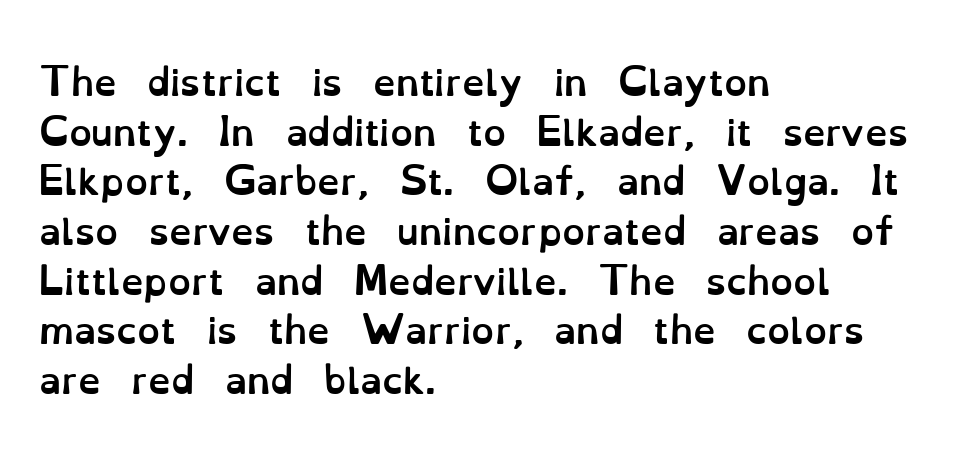
{"italic": "no", "bold": "yes", "weight": "semibold", "width": "normal", "stroke_contrast": "low", "x_height": "small", "monospaced": "no", "underline": "no", "align": "left", "line_spacing": "normal", "line_spacing_ratio": 1.38, "letter_spacing": "normal", "letter_spacing_em": 0.0, "glyph_px": 36}
